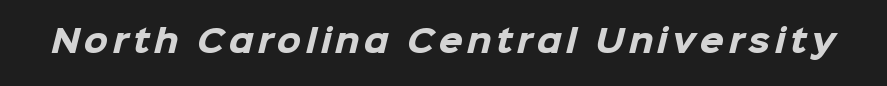
Q: Is the text bold? A: Yes.
Q: Is the typeface a serif or a sans-serif typeface? A: Sans-serif.
Q: Is the text underlined? A: No.
Q: Width (condensed, normal, or wide)? A: Normal.
Q: Stroke contrast? A: Low.
Q: x-height? A: Medium.
Q: Monospaced? A: No.
